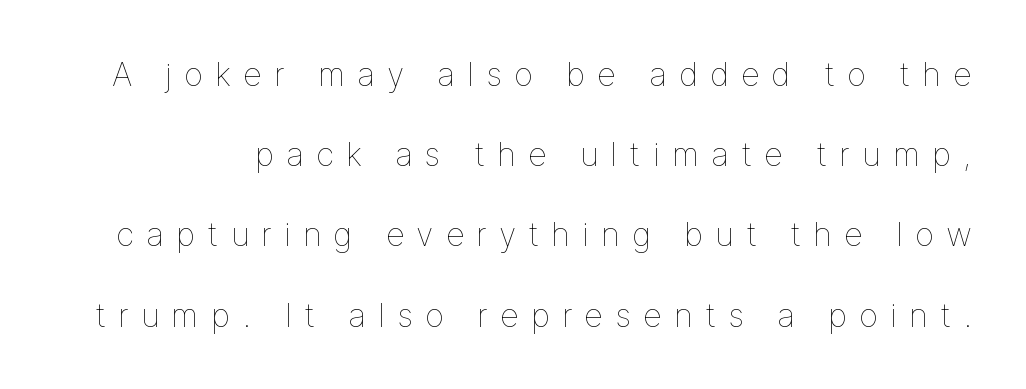
The image shows 33 px thin type, upright; set loose line spacing (2.43x), unusually wide letter spacing (+0.36 em), not underlined; low stroke contrast and a medium x-height.
